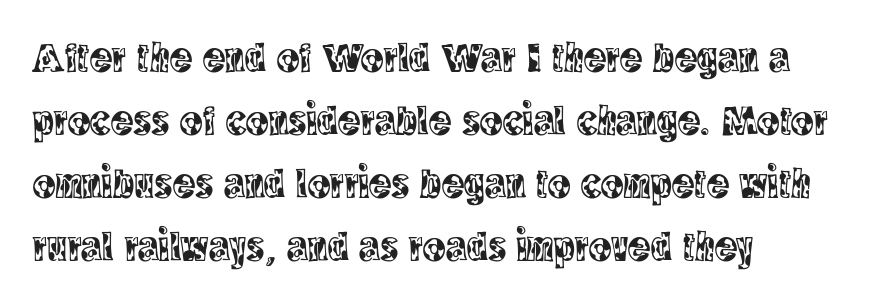
Leading: standard. Spacing between characters is what you'd get straight out of the box. The paragraph shown leans on its left margin. Check the space under the baseline: it is left empty.
